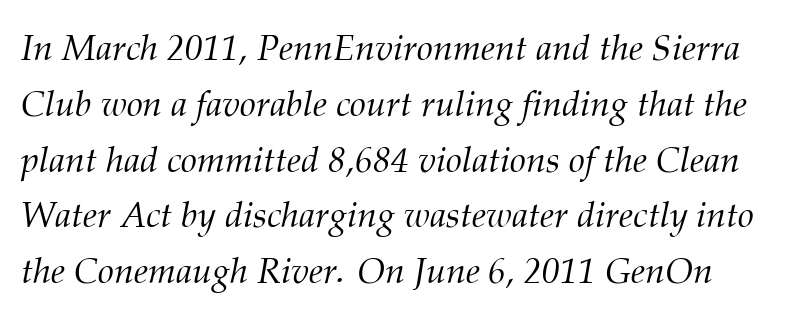
{"serif": "yes", "italic": "yes", "lean": "right", "slant_degrees": 12, "bold": "no", "weight": "light", "width": "normal", "stroke_contrast": "medium", "x_height": "medium", "monospaced": "no", "underline": "no", "line_spacing": "normal", "line_spacing_ratio": 1.55, "letter_spacing": "normal", "letter_spacing_em": 0.0, "glyph_px": 36}
